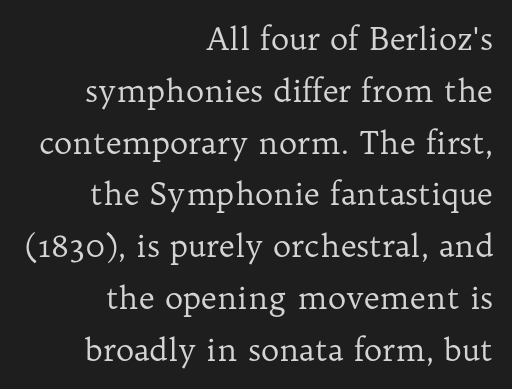
{"serif": "yes", "italic": "no", "bold": "no", "weight": "regular", "width": "normal", "stroke_contrast": "low", "x_height": "medium", "monospaced": "no", "underline": "no", "align": "right", "line_spacing": "normal", "line_spacing_ratio": 1.67, "letter_spacing": "normal", "letter_spacing_em": 0.0, "glyph_px": 31}
